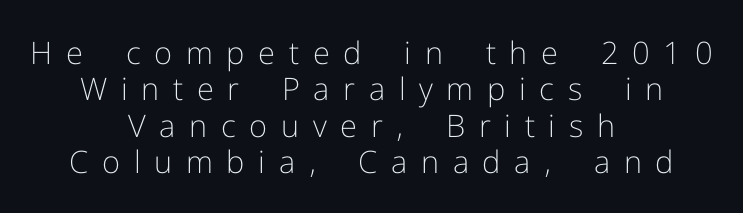
A student would call this center alignment; a typographer would say set centered. This sample has the flowing, uneven cadence of proportional lettering. Italic: no, the glyphs are upright roman. Counters stay open thanks to moderate or lighter strokes. Descenders are the only things crossing below the line.
